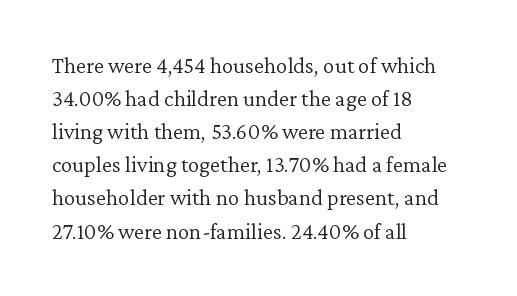
Does extra space separate the letters? No, they use regular spacing. The rendering anchors every line to the left-hand side. The axis of the letterforms is exactly vertical. These lines sit exactly where default settings would place them. Ink coverage per letter is moderate at most. Bare-footed words on every line.
